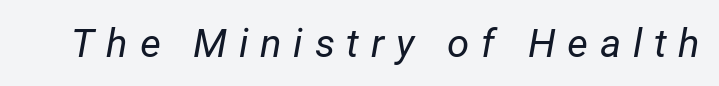
The image shows 40 px regular-weight type, italic (leaning right); set unusually wide letter spacing (+0.29 em), not underlined; low stroke contrast and a medium x-height.
